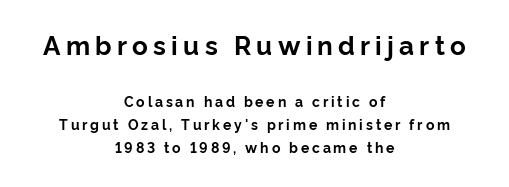
{"italic": "no", "bold": "yes", "underline": "no", "align": "center", "line_spacing": "normal", "line_spacing_ratio": 1.63, "letter_spacing": "wide", "letter_spacing_em": 0.2, "larger_block": "first", "size_ratio": 1.86, "glyph_px": 26}
